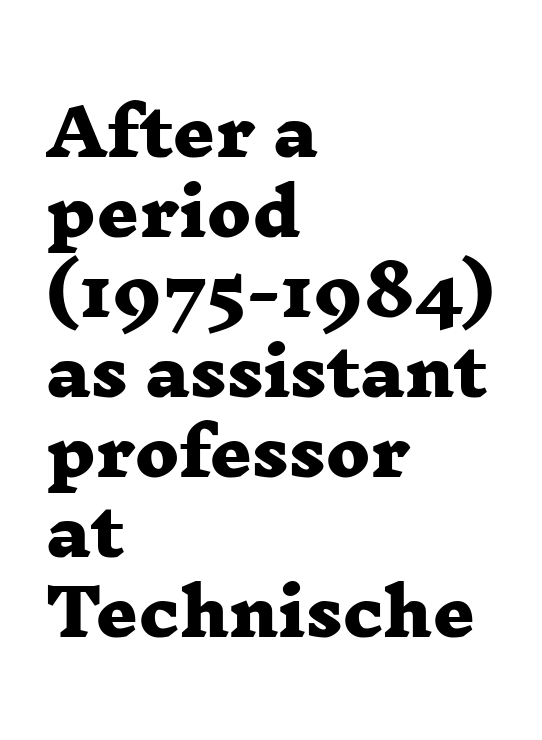
Q: Is the text bold? A: Yes.
Q: Is the typeface a serif or a sans-serif typeface? A: Serif.
Q: Is the text underlined? A: No.
Q: How is the paragraph aligned? A: Left-aligned.
Q: Is the spacing between letters normal or unusually wide? A: Normal.
Q: Width (condensed, normal, or wide)? A: Wide.
Q: Stroke contrast? A: Low.
Q: x-height? A: Medium.
Q: Monospaced? A: No.
